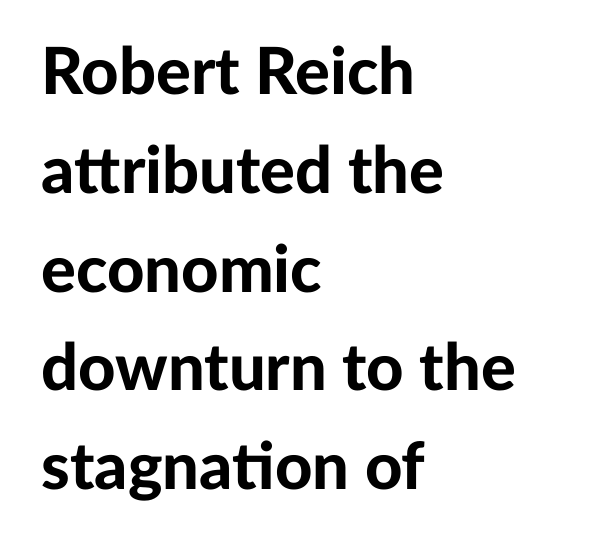
{"serif": "no", "italic": "no", "bold": "yes", "weight": "bold", "width": "normal", "stroke_contrast": "low", "x_height": "medium", "monospaced": "no", "underline": "no", "align": "left", "line_spacing": "normal", "line_spacing_ratio": 1.52, "letter_spacing": "normal", "letter_spacing_em": 0.0, "glyph_px": 65}
